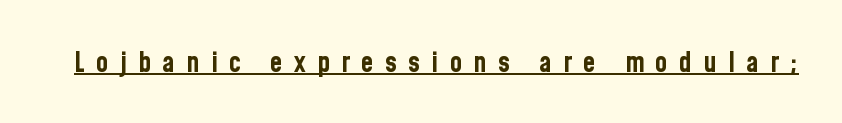
The image shows 28 px bold, condensed sans-serif type, upright; set unusually wide letter spacing (+0.41 em), underlined; low stroke contrast and a medium x-height.
